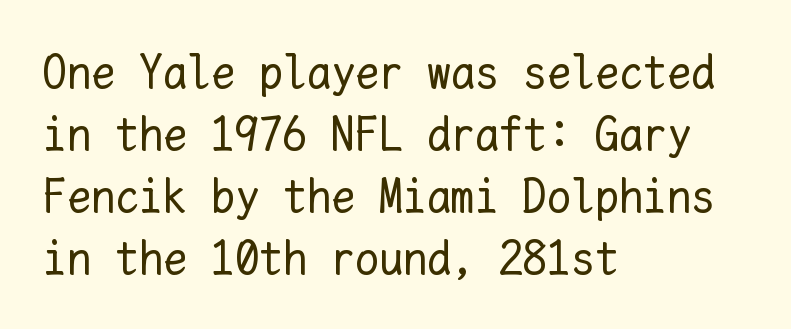
{"italic": "no", "bold": "no", "weight": "regular", "width": "normal", "stroke_contrast": "low", "x_height": "medium", "monospaced": "yes", "underline": "no", "align": "left", "line_spacing": "normal", "line_spacing_ratio": 1.29, "letter_spacing": "normal", "letter_spacing_em": 0.0, "glyph_px": 48}
